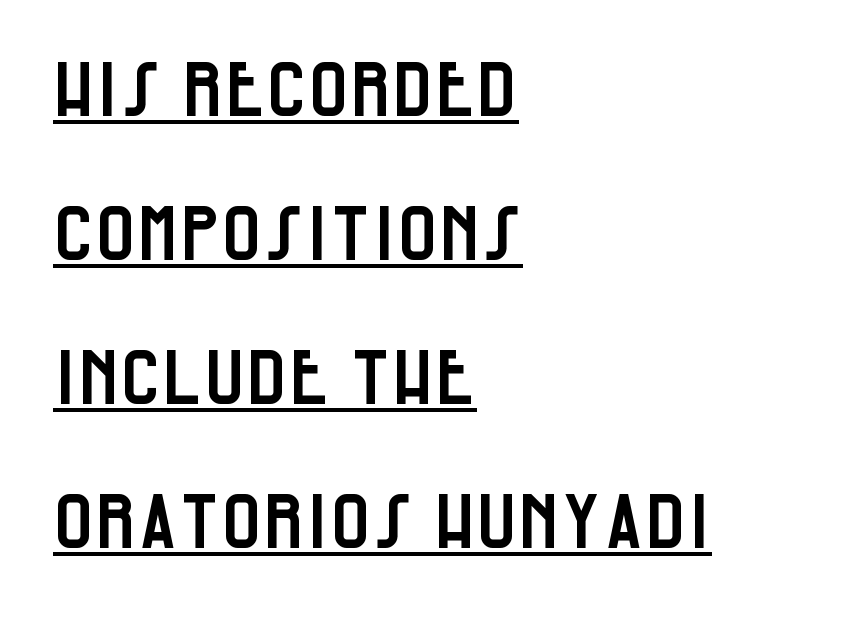
Q: Is the text italic (slanted)? A: No, it is upright.
Q: Is the typeface a serif or a sans-serif typeface? A: Sans-serif.
Q: Is the text underlined? A: Yes.
Q: How is the paragraph aligned? A: Left-aligned.
Q: Is the spacing between letters normal or unusually wide? A: Normal.
Q: Is the spacing between lines tight, normal or loose? A: Loose.
Q: Width (condensed, normal, or wide)? A: Condensed.
Q: Stroke contrast? A: Low.
Q: x-height? A: Large.
Q: Monospaced? A: No.
